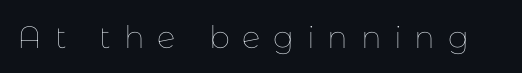
Ascenders rise straight up at ninety degrees. No extra ink here — the face is not bold. Do the characters align in a grid? No, the font is proportional. Does extra space separate the letters? Yes, quite a lot of it. Check the space under the baseline: it is left empty.
